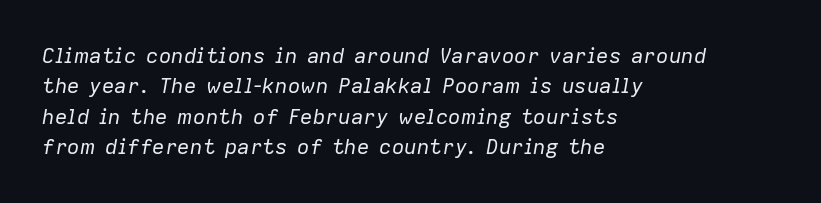
This rendering leaves character spacing at its baseline value. Weight class: somewhere from thin through regular. Any mark beneath the type? The region is blank. Line beginnings align vertically; line endings do not. Tall strokes in this sample are angled rather than plumb. These lines sit exactly where default settings would place them.
